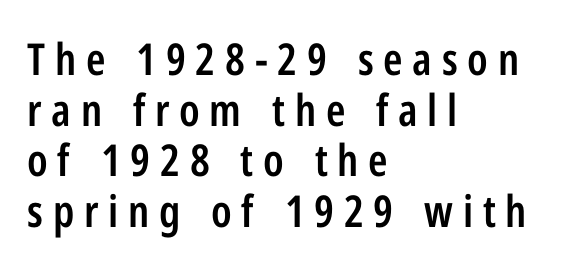
The image shows 44 px semibold, condensed sans-serif type, upright; set left-aligned, tight line spacing (1.15x), unusually wide letter spacing (+0.22 em), not underlined; low stroke contrast and a medium x-height.
